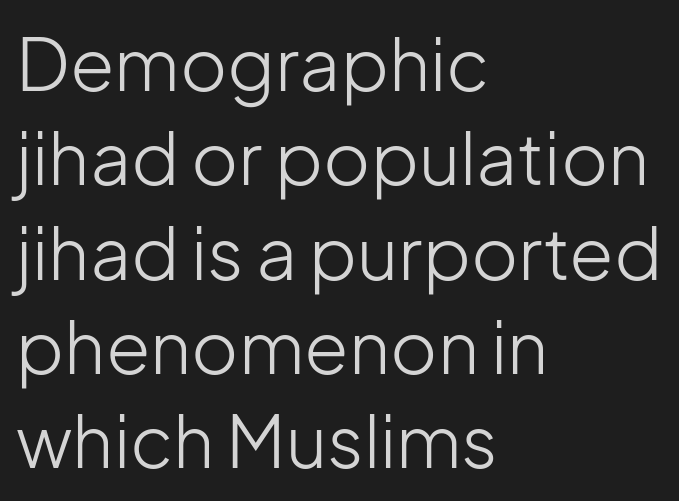
Q: Is the text bold? A: No.
Q: Is the text italic (slanted)? A: No, it is upright.
Q: Is the typeface a serif or a sans-serif typeface? A: Sans-serif.
Q: Is the text underlined? A: No.
Q: How is the paragraph aligned? A: Left-aligned.
Q: Is the spacing between letters normal or unusually wide? A: Normal.
Q: Is the spacing between lines tight, normal or loose? A: Normal.
Q: Width (condensed, normal, or wide)? A: Normal.
Q: Stroke contrast? A: Low.
Q: x-height? A: Medium.
Q: Monospaced? A: No.
